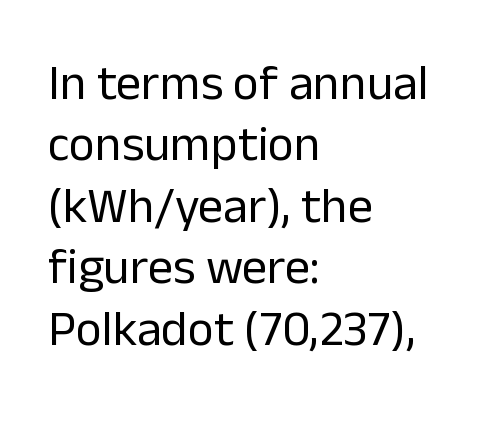
{"serif": "no", "italic": "no", "bold": "no", "weight": "regular", "width": "normal", "stroke_contrast": "low", "x_height": "medium", "monospaced": "no", "underline": "no", "align": "left", "line_spacing_ratio": 1.23, "letter_spacing": "normal", "letter_spacing_em": 0.0, "glyph_px": 50}
